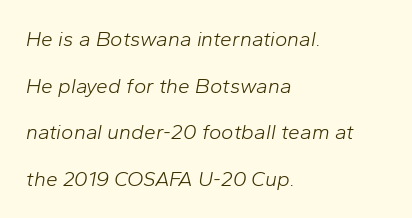
The type is set solid horizontally, with unmodified tracking. Vertical stems look standard width or narrower in stroke. Horizontal alignment here is leftward, the default for most running prose. An italicized treatment has been applied to the whole sample. Quick note: underline off. Whoever set this chose breathing room over compactness in the vertical rhythm.
